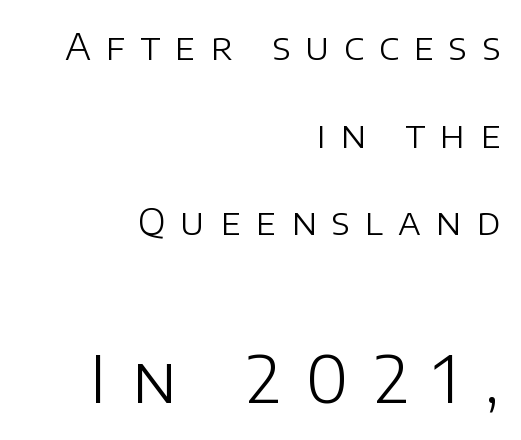
The image shows 65 px light sans-serif type, upright; set right-aligned, loose line spacing (2.37x), unusually wide letter spacing (+0.4 em), not underlined; the second (bottom) block is 1.76x larger; low stroke contrast and a large x-height.
